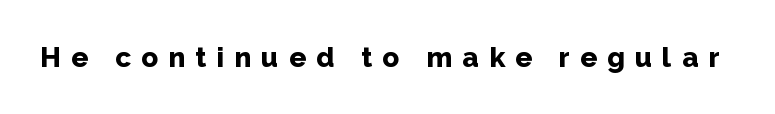
Q: Is the text bold? A: Yes.
Q: Is the text italic (slanted)? A: No, it is upright.
Q: Is the typeface a serif or a sans-serif typeface? A: Sans-serif.
Q: Is the text underlined? A: No.
Q: Is the spacing between letters normal or unusually wide? A: Unusually wide.
Q: Width (condensed, normal, or wide)? A: Normal.
Q: Stroke contrast? A: Low.
Q: x-height? A: Medium.
Q: Monospaced? A: No.
